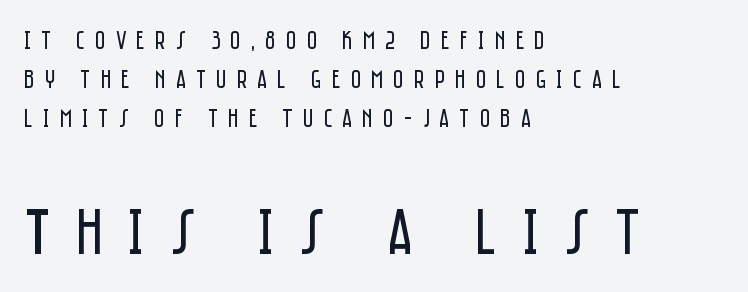
Size hierarchy here favors the trailing block over the leading one. Only glyphs here, with clear space below each row. This sample uses an upright cut, with every glyph sitting square on the baseline. The typeface has the unassuming heft of standard copy or less. Is the letter spacing exaggerated? Yes — the characters are pushed far apart. Is the block centered? No — it sits flush against the left margin.
